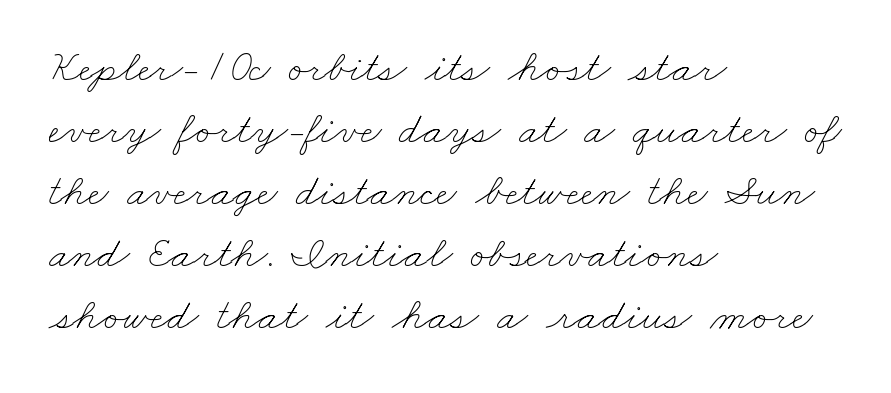
Line spacing here is normal. Stems and bowls with no extra thickness — not bold. The letters advance in unequal steps, a hallmark of proportional type. The area under the type is left untouched.
